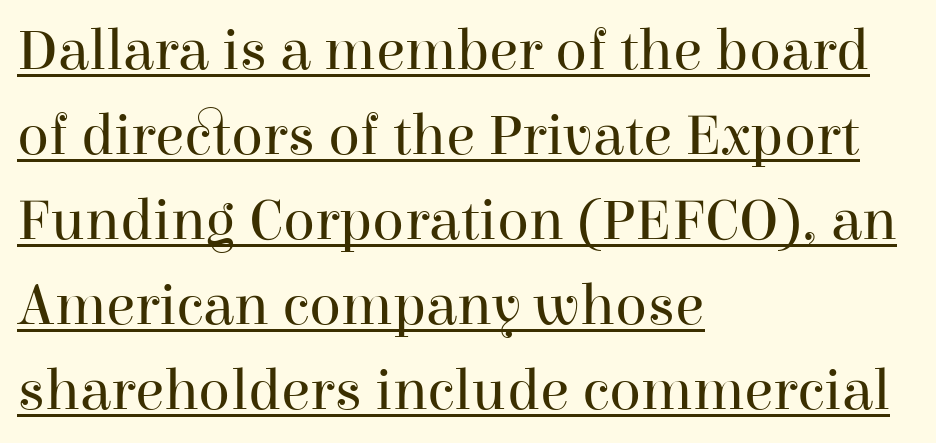
The image shows 59 px regular-weight serif type, upright; set left-aligned, normal line spacing (1.44x), normal letter spacing, underlined; high stroke contrast and a medium x-height.
